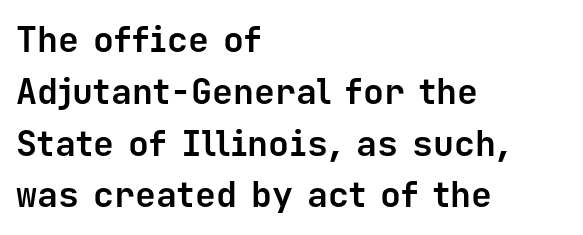
The passage is arranged the way most books set body copy — flush left. These lines are rendered in a fixed-pitch font. The characters look thick and weighty, a clear bold. One glance says typical: line gaps are just what's usual.
